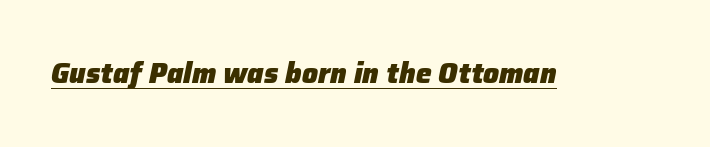
Q: Is the text bold? A: Yes.
Q: Is the text italic (slanted)? A: Yes, it leans right by about 12 degrees.
Q: Is the text underlined? A: Yes.
Q: Is the spacing between letters normal or unusually wide? A: Normal.
Q: Width (condensed, normal, or wide)? A: Normal.
Q: Stroke contrast? A: Low.
Q: x-height? A: Medium.
Q: Monospaced? A: No.
